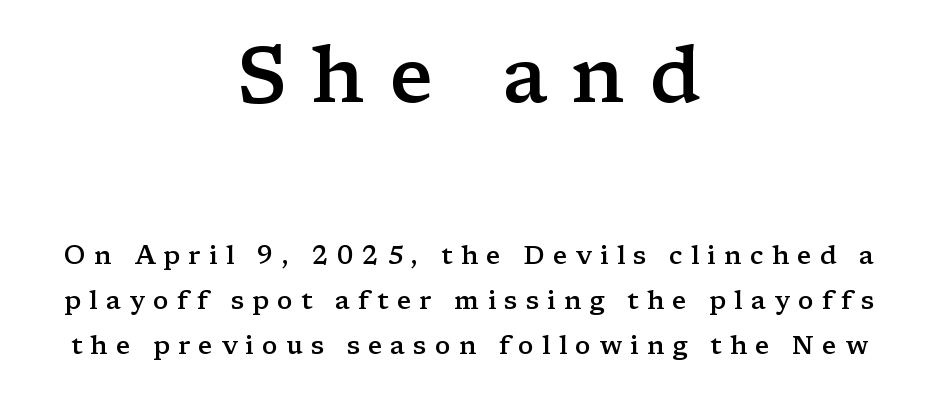
The image shows 79 px semibold, wide serif type, upright; set centered, line spacing 1.74x, unusually wide letter spacing (+0.31 em), not underlined; the first (top) block is 3.04x larger; low stroke contrast and a medium x-height.
